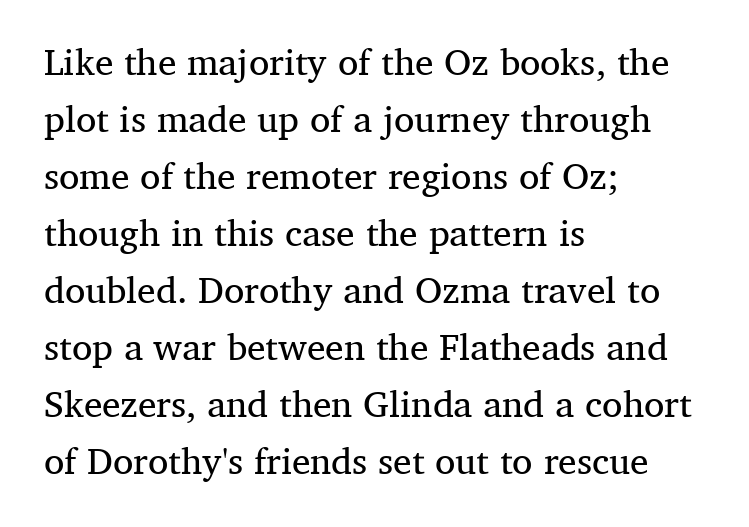
{"serif": "yes", "italic": "no", "bold": "no", "weight": "regular", "width": "normal", "stroke_contrast": "medium", "x_height": "medium", "monospaced": "no", "underline": "no", "align": "left", "line_spacing": "normal", "line_spacing_ratio": 1.54, "letter_spacing": "normal", "letter_spacing_em": 0.0, "glyph_px": 37}
